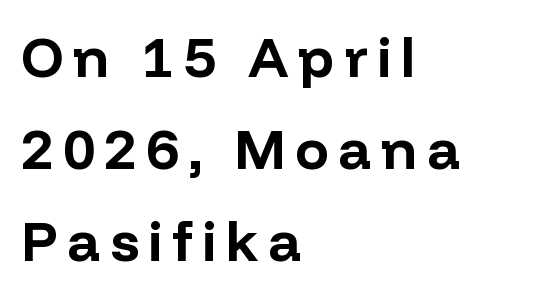
Q: Is the text bold? A: Yes.
Q: Is the text italic (slanted)? A: No, it is upright.
Q: Is the typeface a serif or a sans-serif typeface? A: Sans-serif.
Q: Is the text underlined? A: No.
Q: How is the paragraph aligned? A: Left-aligned.
Q: Is the spacing between lines tight, normal or loose? A: Normal.
Q: Width (condensed, normal, or wide)? A: Normal.
Q: Stroke contrast? A: Low.
Q: x-height? A: Medium.
Q: Monospaced? A: No.
